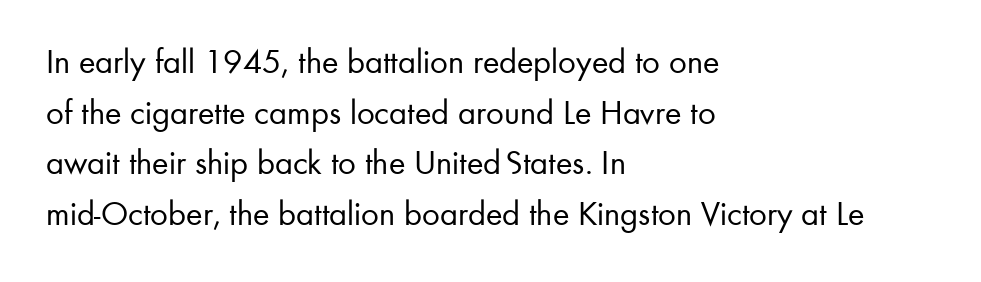
Q: Is the text bold? A: No.
Q: Is the text italic (slanted)? A: No, it is upright.
Q: Is the typeface a serif or a sans-serif typeface? A: Sans-serif.
Q: Is the text underlined? A: No.
Q: How is the paragraph aligned? A: Left-aligned.
Q: Is the spacing between letters normal or unusually wide? A: Normal.
Q: Is the spacing between lines tight, normal or loose? A: Normal.
Q: Width (condensed, normal, or wide)? A: Normal.
Q: Stroke contrast? A: Low.
Q: x-height? A: Small.
Q: Monospaced? A: No.
